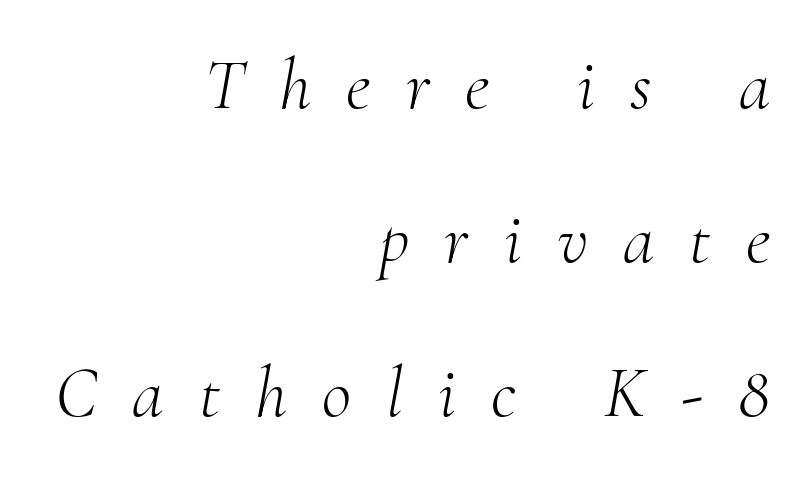
The image shows 72 px light serif type, italic (leaning right); set right-aligned, loose line spacing (2.14x), unusually wide letter spacing (+0.49 em), not underlined; medium stroke contrast and a small x-height.
